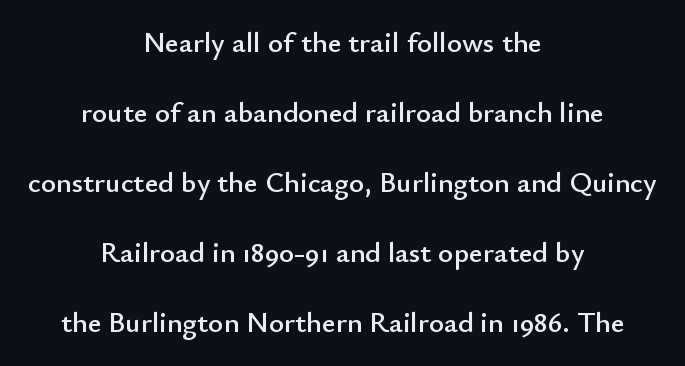
The image shows 29 px sans-serif type, upright; set centered, loose line spacing (2.41x), normal letter spacing, not underlined; low stroke contrast and a small x-height.
